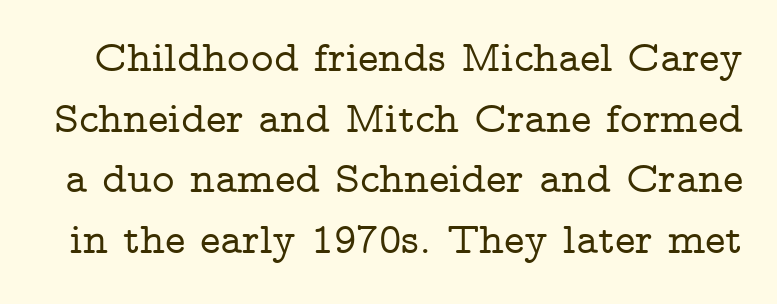
Q: Is the text italic (slanted)? A: No, it is upright.
Q: Is the typeface a serif or a sans-serif typeface? A: Serif.
Q: Is the text underlined? A: No.
Q: Is the spacing between letters normal or unusually wide? A: Normal.
Q: Is the spacing between lines tight, normal or loose? A: Normal.
Q: Width (condensed, normal, or wide)? A: Wide.
Q: Stroke contrast? A: Low.
Q: x-height? A: Medium.
Q: Monospaced? A: No.
